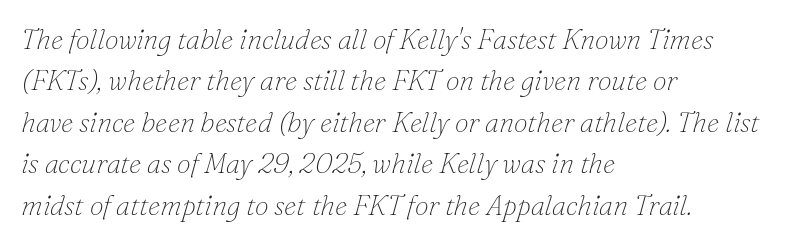
{"serif": "yes", "italic": "yes", "lean": "right", "slant_degrees": 16, "bold": "no", "weight": "thin", "width": "normal", "stroke_contrast": "low", "x_height": "small", "monospaced": "no", "underline": "no", "align": "left", "line_spacing": "normal", "line_spacing_ratio": 1.48, "letter_spacing": "normal", "letter_spacing_em": 0.0, "glyph_px": 28}
